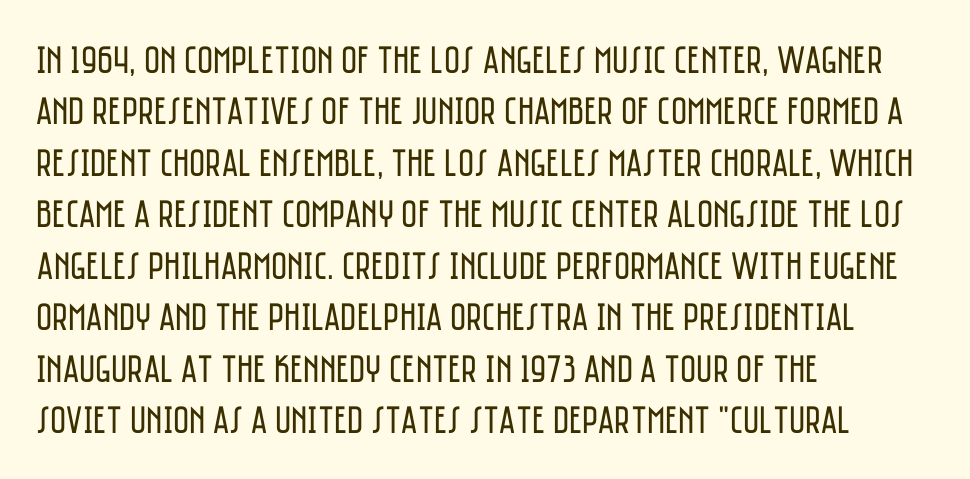
A light-to-regular cut is what we see here. The lettering holds an erect, upright posture throughout. The rows are spaced the way most documents space them. The glyphs are unaccompanied by any horizontal stroke below them.
